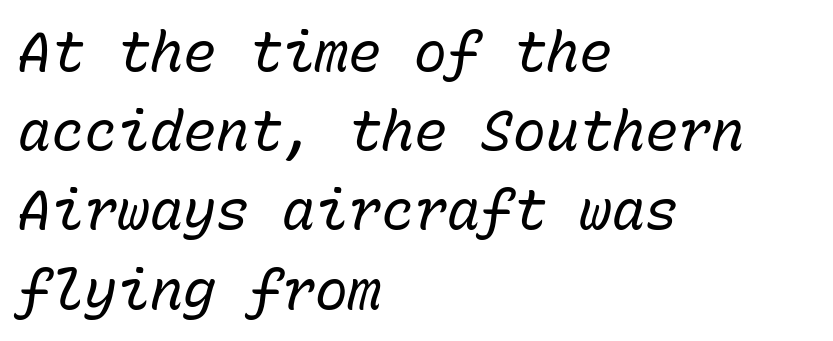
Decoration check: the copy has no underline. The typesetter chose a ragged-right arrangement here. Does the lettering tilt? It does — this is italic. Think of a typewriter: that constant character pitch is what you see here. Heaviness? Minimal to ordinary, like unemphasized prose. Rows of type keep a routine distance in the vertical direction.
